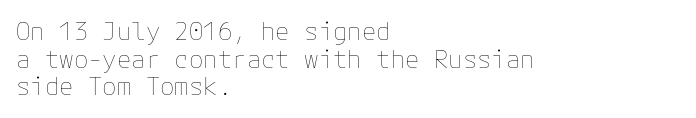
Think standard paragraph weight, or any step lighter than that. The lines are quadded left. Regarding leading, the lines here are crowded together. The glyphs are unaccompanied by any horizontal stroke below them.
